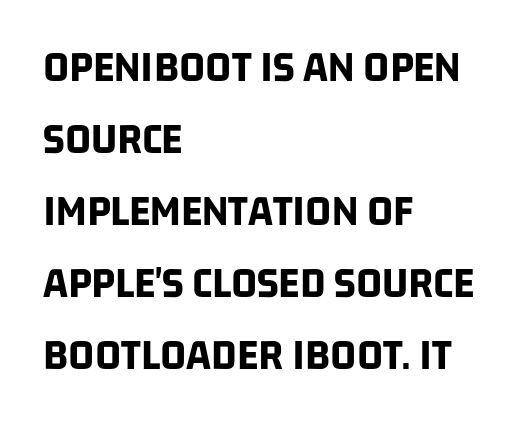
{"serif": "no", "bold": "yes", "weight": "bold", "width": "condensed", "stroke_contrast": "low", "x_height": "large", "monospaced": "no", "underline": "no", "align": "left", "line_spacing": "normal", "line_spacing_ratio": 1.6, "letter_spacing": "normal", "letter_spacing_em": 0.0, "glyph_px": 45}
